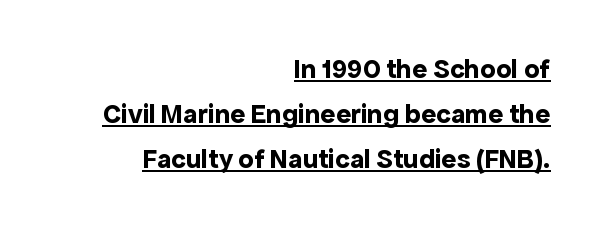
{"serif": "no", "italic": "no", "bold": "yes", "weight": "bold", "width": "normal", "x_height": "medium", "monospaced": "no", "underline": "yes", "align": "right", "line_spacing": "normal", "line_spacing_ratio": 1.61, "letter_spacing": "normal", "letter_spacing_em": 0.0, "glyph_px": 28}
